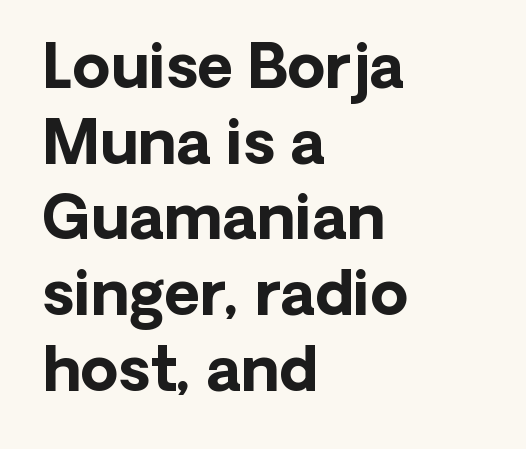
Short note: letters normally spaced. Rule under the text: the space is simply empty. The lettering stays uniformly vertical, giving the passage a roman look. Alignment: flush left. Heavy-handed strokes throughout: this text is bold.
